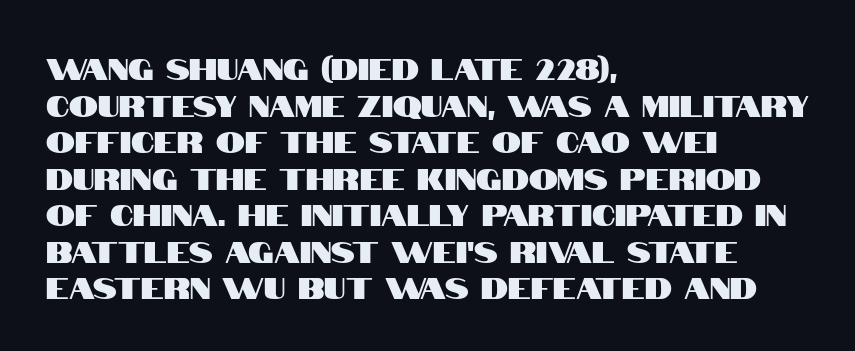
Q: Is the text italic (slanted)? A: No, it is upright.
Q: Is the typeface a serif or a sans-serif typeface? A: Sans-serif.
Q: Is the text underlined? A: No.
Q: How is the paragraph aligned? A: Left-aligned.
Q: Is the spacing between letters normal or unusually wide? A: Normal.
Q: Is the spacing between lines tight, normal or loose? A: Normal.
Q: Width (condensed, normal, or wide)? A: Condensed.
Q: Stroke contrast? A: High.
Q: x-height? A: Large.
Q: Monospaced? A: No.
